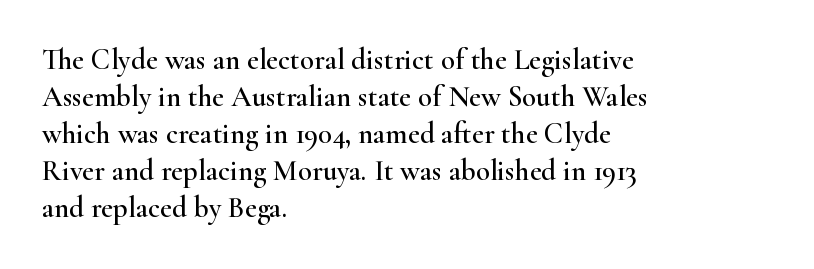
The lettering holds an erect, upright posture throughout. Quick note: underline off. Think of a printed novel: that variable character pitch is what you see here. No extra tracking has been applied to these lines. A typesetter would label this face a serif.
